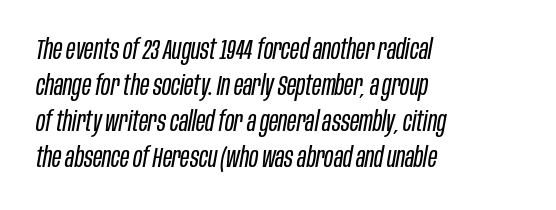
The image shows 28 px regular-weight, condensed type, italic (leaning right); set left-aligned, normal line spacing (1.28x), normal letter spacing, not underlined; low stroke contrast and a large x-height.
